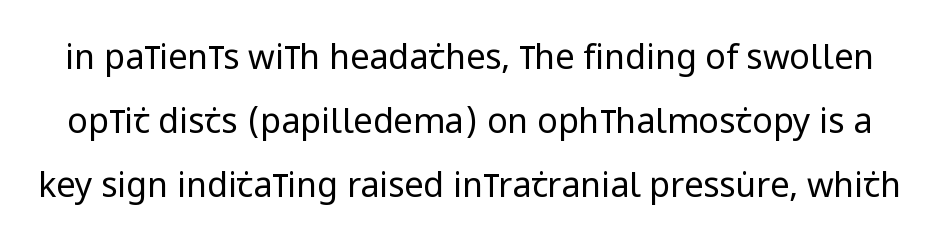
Q: Is the text bold? A: No.
Q: Is the text italic (slanted)? A: No, it is upright.
Q: Is the typeface a serif or a sans-serif typeface? A: Sans-serif.
Q: Is the text underlined? A: No.
Q: Is the spacing between letters normal or unusually wide? A: Normal.
Q: Width (condensed, normal, or wide)? A: Condensed.
Q: Stroke contrast? A: Low.
Q: x-height? A: Large.
Q: Monospaced? A: No.
